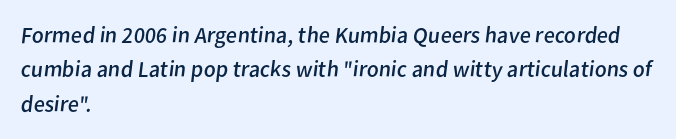
{"bold": "no", "underline": "no", "align": "left", "line_spacing": "normal", "line_spacing_ratio": 1.49, "letter_spacing": "normal", "letter_spacing_em": 0.0, "glyph_px": 23}
